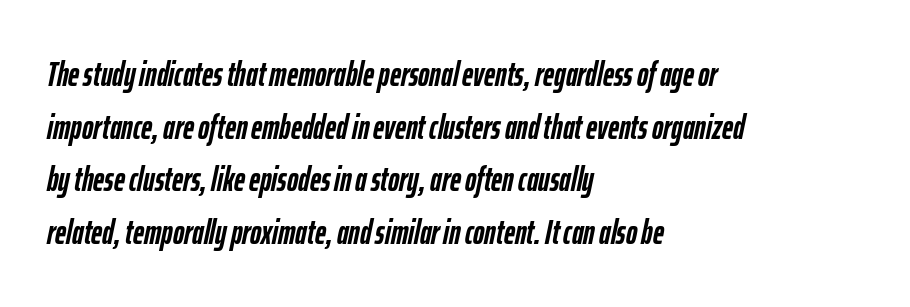
The image shows 34 px semibold, condensed type, italic (leaning right); set left-aligned, normal line spacing (1.55x), normal letter spacing, not underlined; low stroke contrast and a medium x-height.
